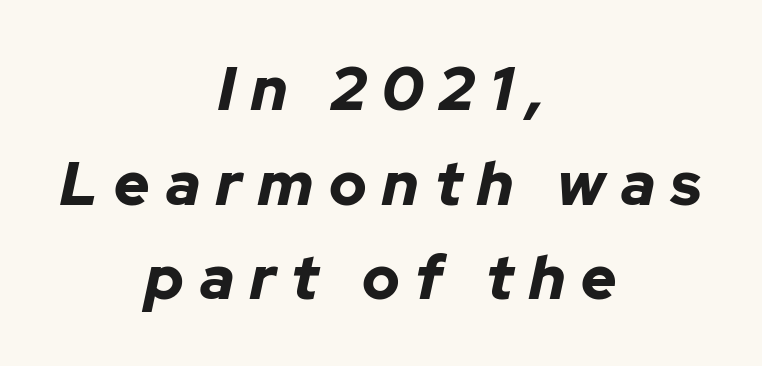
The image shows 61 px bold type, italic (leaning right); set centered, normal line spacing (1.55x), unusually wide letter spacing (+0.26 em), not underlined; low stroke contrast and a medium x-height.
